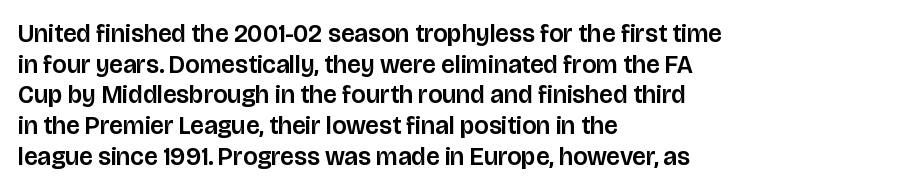
Which margin do the lines hug? The left one — the right edge is uneven. Bare-footed words on every line. Here the glyphs are tracked normally, forming tight word shapes. Does the lettering tilt? It doesn't — this is upright.
